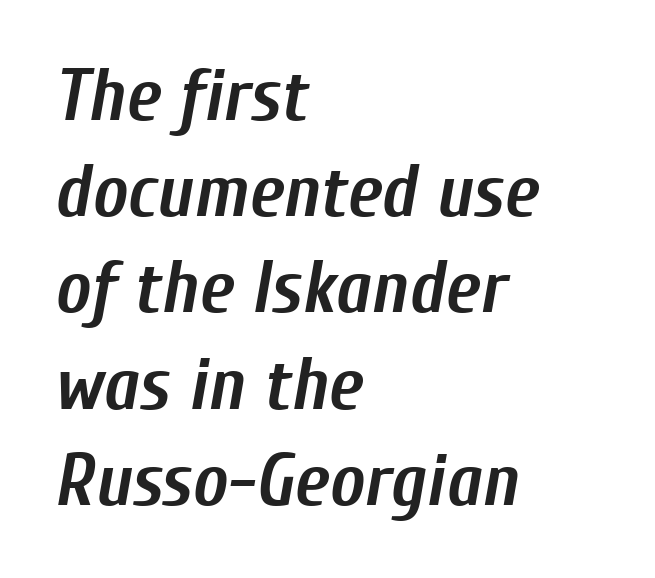
Short note: letters normally spaced. Left-aligned paragraph, ragged on the right. Plenty of ink on the page — the face is bold. Unmarked baselines from the first word to the last.
